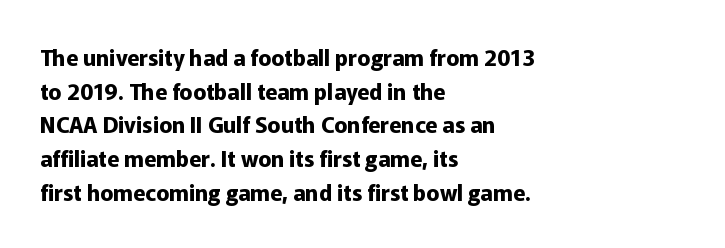
Q: Is the text bold? A: Yes.
Q: Is the text italic (slanted)? A: No, it is upright.
Q: Is the text underlined? A: No.
Q: How is the paragraph aligned? A: Left-aligned.
Q: Is the spacing between letters normal or unusually wide? A: Normal.
Q: Is the spacing between lines tight, normal or loose? A: Normal.
